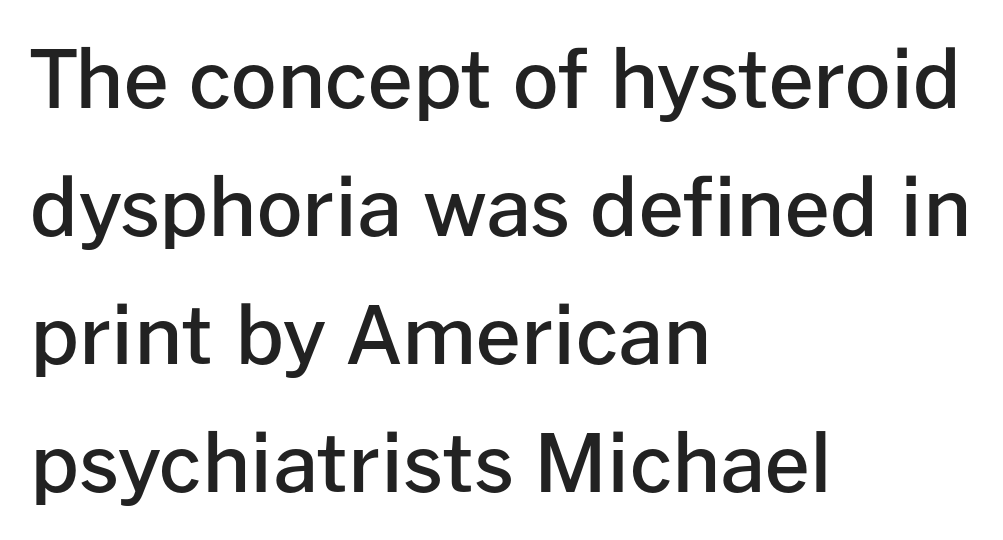
{"serif": "no", "italic": "no", "bold": "semi", "weight": "semibold", "width": "normal", "stroke_contrast": "low", "x_height": "medium", "monospaced": "no", "underline": "no", "align": "left", "line_spacing": "normal", "line_spacing_ratio": 1.6, "letter_spacing": "normal", "letter_spacing_em": 0.0, "glyph_px": 80}
